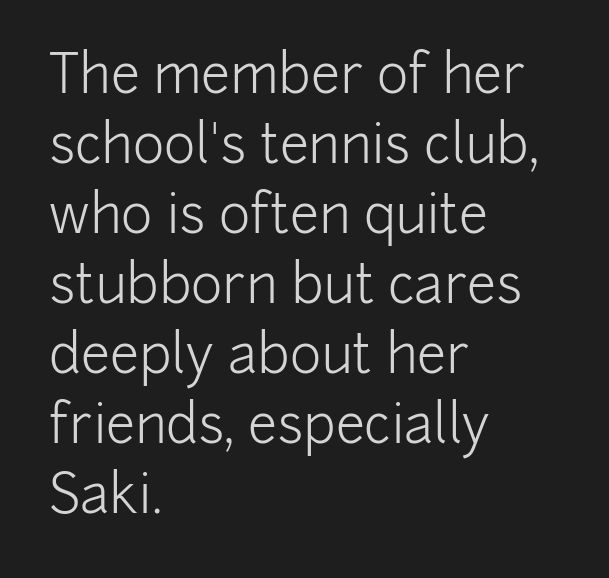
The image shows 53 px light sans-serif type, upright; set left-aligned, normal line spacing (1.32x), normal letter spacing, not underlined; low stroke contrast and a medium x-height.
